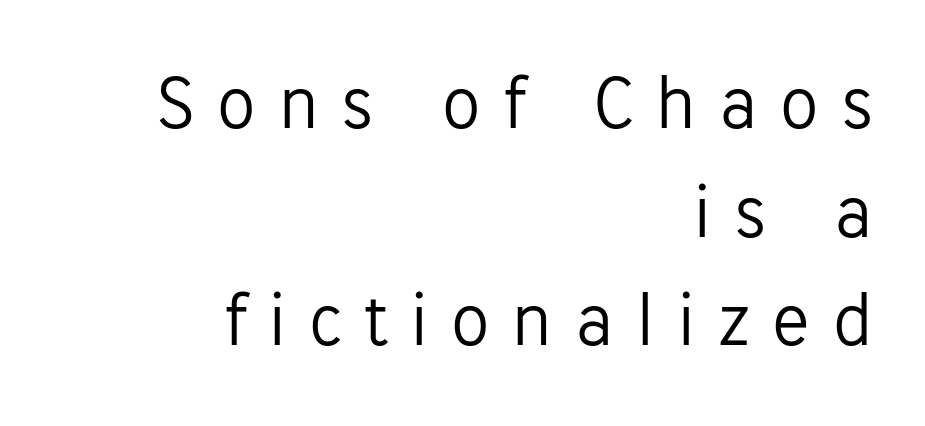
The image shows 77 px light sans-serif type, upright; set right-aligned, normal line spacing (1.41x), unusually wide letter spacing (+0.29 em), not underlined; low stroke contrast and a medium x-height.
